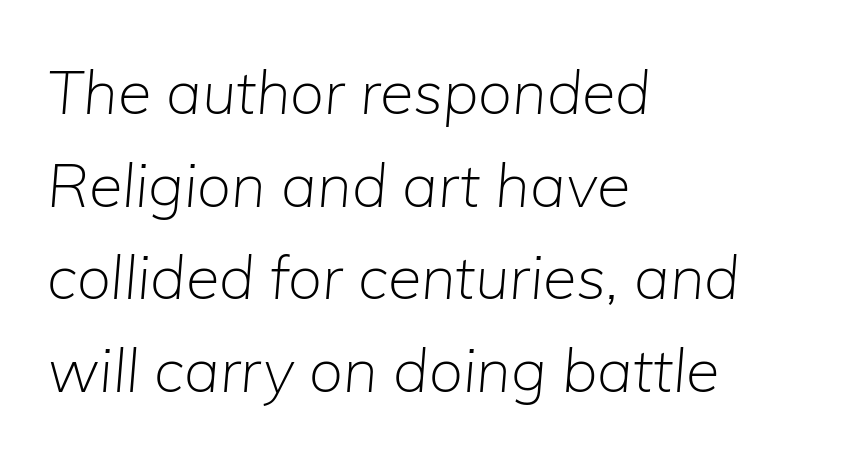
The image shows 61 px light type, italic (leaning right); set left-aligned, normal line spacing (1.52x), normal letter spacing, not underlined; low stroke contrast and a medium x-height.
